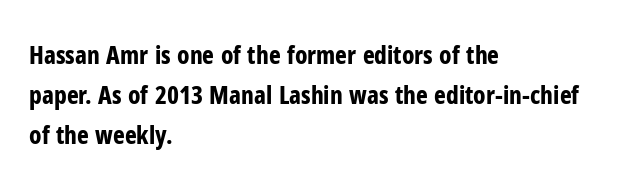
The image shows 25 px bold type, upright; set left-aligned, normal line spacing (1.6x), normal letter spacing, not underlined.
